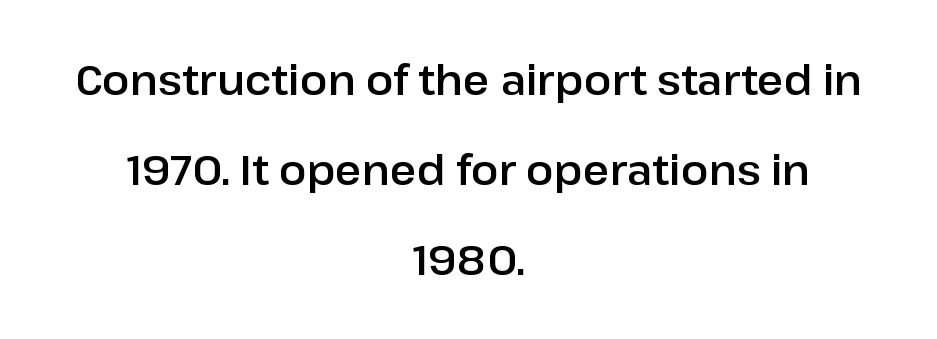
There is no visible air inserted between adjacent glyphs. The letters stand upright; this is a roman face. Interline gaps are noticeably wide in this sample. These lines are composed in type without serifs. The whitespace from short lines is split evenly between both sides. Nobody drew a line under any word here.
